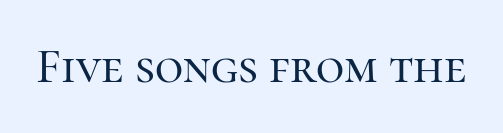
Q: Is the text italic (slanted)? A: No, it is upright.
Q: Is the typeface a serif or a sans-serif typeface? A: Serif.
Q: Is the text underlined? A: No.
Q: Is the spacing between letters normal or unusually wide? A: Normal.
Q: Width (condensed, normal, or wide)? A: Normal.
Q: Stroke contrast? A: High.
Q: x-height? A: Medium.
Q: Monospaced? A: No.
